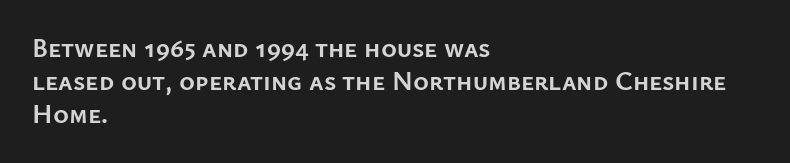
The image shows 27 px bold type, upright; set left-aligned, line spacing 1.22x, normal letter spacing, not underlined.
